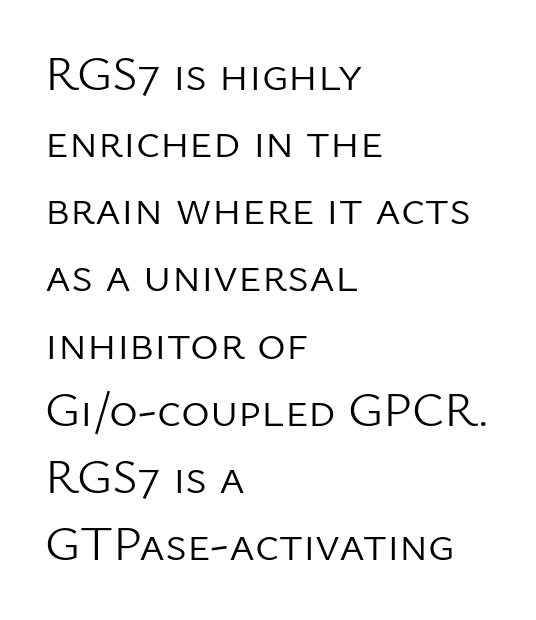
The rendering uses natural spacing where letterforms have individual widths. The rendering shows plain stroke endings on the letterforms — a sans-serif design. Every row of glyphs begins at an identical x-position on the left. The weight would be labelled regular, book, light, or lighter still.
